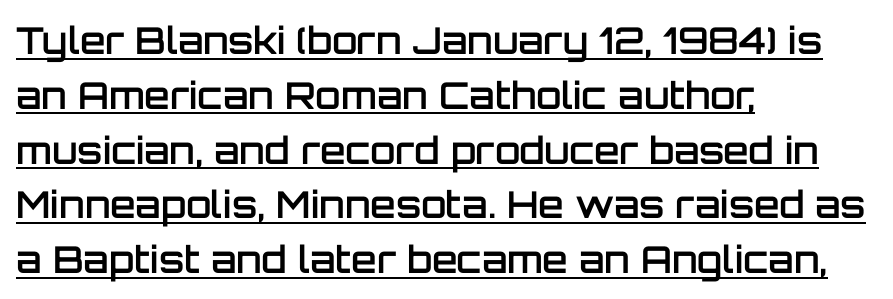
In terms of leading, this rendering sits right in the middle. These words are printed semibold, heavier than regular yet not bold. The words here are underlined. Ordinary non-slanted type is in use. Students, note that the glyphs here touch the page at normal intervals. This rendering employs a face without finishing strokes, i.e., a sans-serif.
